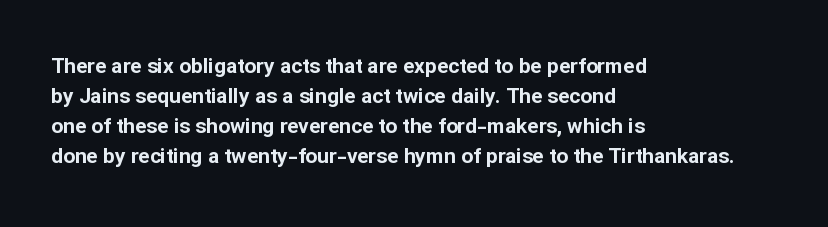
The font's upright variant was chosen for this text. These lines keep a tight, regular rhythm from letter to letter. Notice how thick the strokes are: this is what a full bold looks like. These lines sit exactly where default settings would place them.
